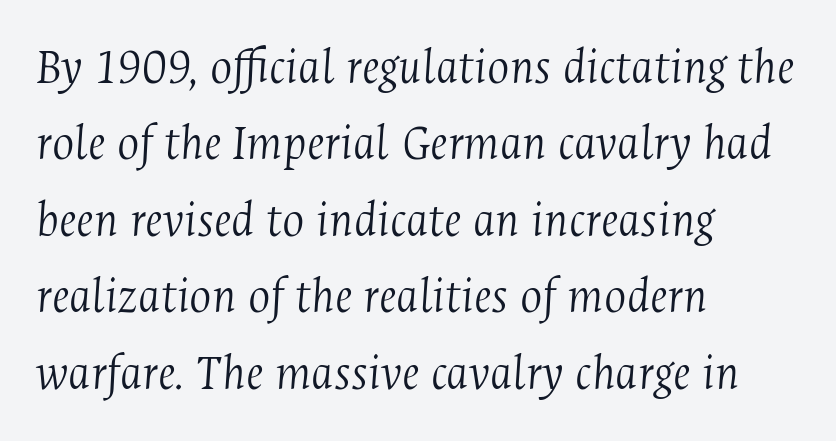
The image shows 52 px light, condensed serif type, italic (leaning right); set left-aligned, normal line spacing (1.47x), normal letter spacing, not underlined; medium stroke contrast and a medium x-height.
